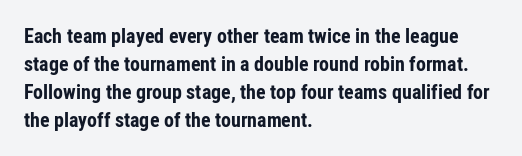
Its strokes are broad and dark, the hallmark of bold type. Plain, unruled lines of type. The paragraph shown leans on its left margin. Reading down the column, the eye jumps a familiar distance to each next line. Vertical strokes here are truly vertical.
